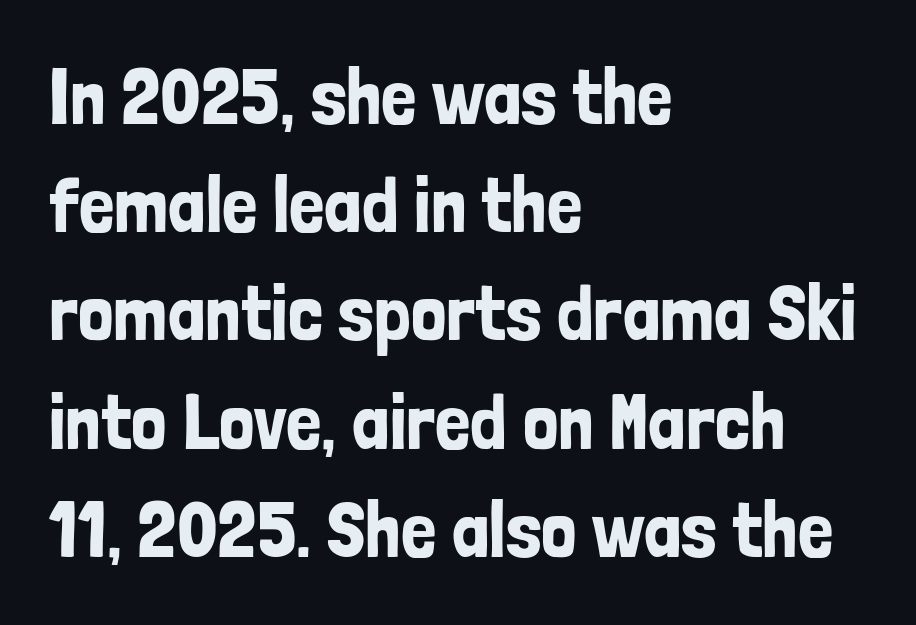
Q: Is the text italic (slanted)? A: No, it is upright.
Q: Is the typeface a serif or a sans-serif typeface? A: Sans-serif.
Q: Is the text underlined? A: No.
Q: How is the paragraph aligned? A: Left-aligned.
Q: Is the spacing between letters normal or unusually wide? A: Normal.
Q: Is the spacing between lines tight, normal or loose? A: Normal.
Q: Width (condensed, normal, or wide)? A: Condensed.
Q: Stroke contrast? A: Low.
Q: x-height? A: Medium.
Q: Monospaced? A: No.
